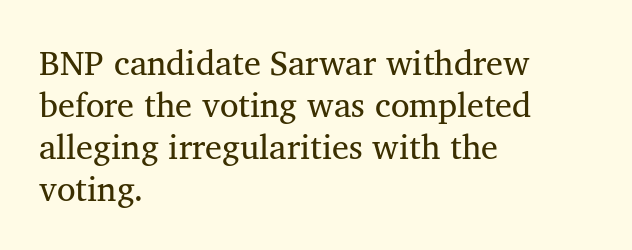
Tracking here is standard; glyphs follow each other at the usual distance. Underline: absent. Alignment: flush left. No italicization has been applied; the sample stays upright. Unlike a clean sans, this face finishes its strokes with serifs. Think of a printed novel: that variable character pitch is what you see here.
